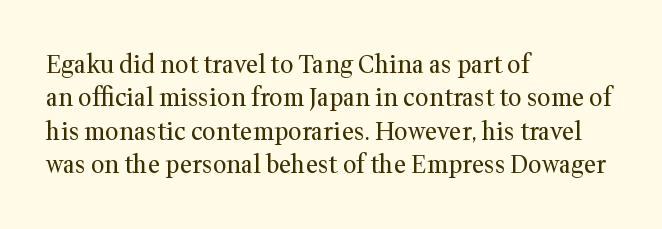
The image shows 24 px text type, upright; set left-aligned, normal line spacing (1.39x), normal letter spacing, not underlined.
